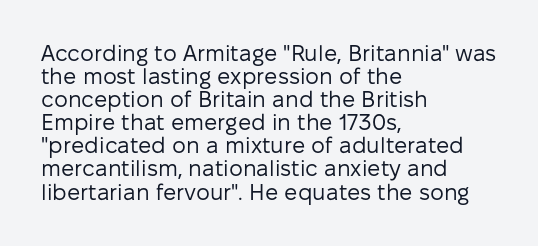
Q: Is the text bold? A: No.
Q: Is the text italic (slanted)? A: No, it is upright.
Q: Is the text underlined? A: No.
Q: How is the paragraph aligned? A: Left-aligned.
Q: Is the spacing between letters normal or unusually wide? A: Normal.
Q: Is the spacing between lines tight, normal or loose? A: Tight.
